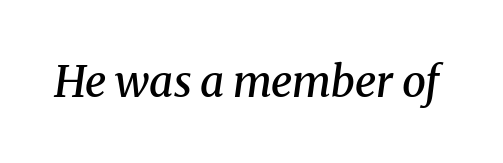
Unmarked baselines from the first word to the last. Designer's note — italics engaged. Is this a fixed-width face? No — the glyphs have proportional, varying widths. A serif font was chosen for this passage. Tracking here is standard; glyphs follow each other at the usual distance. Each glyph is drawn with semibold strokes, heavier than normal yet not fully bold.
